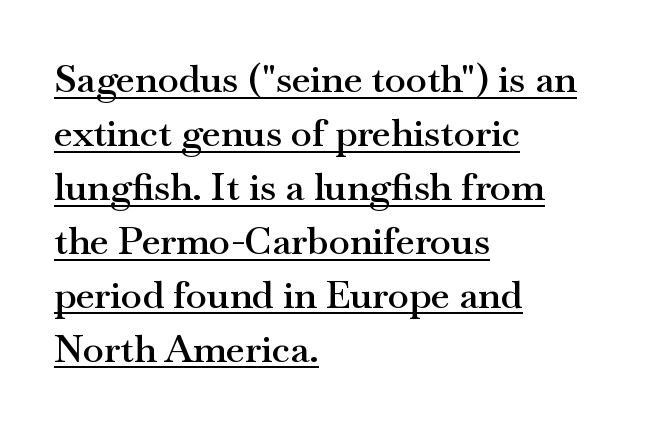
{"serif": "yes", "italic": "no", "bold": "semi", "weight": "semibold", "width": "wide", "stroke_contrast": "medium", "x_height": "small", "monospaced": "no", "underline": "yes", "align": "left", "line_spacing": "normal", "line_spacing_ratio": 1.42, "letter_spacing": "normal", "letter_spacing_em": 0.0, "glyph_px": 38}
